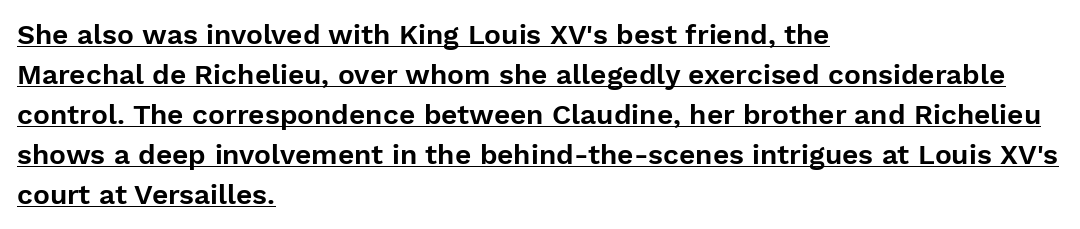
{"serif": "no", "italic": "no", "width": "normal", "stroke_contrast": "low", "x_height": "medium", "monospaced": "no", "underline": "yes", "align": "left", "line_spacing": "normal", "line_spacing_ratio": 1.43, "letter_spacing": "normal", "letter_spacing_em": 0.0, "glyph_px": 28}
